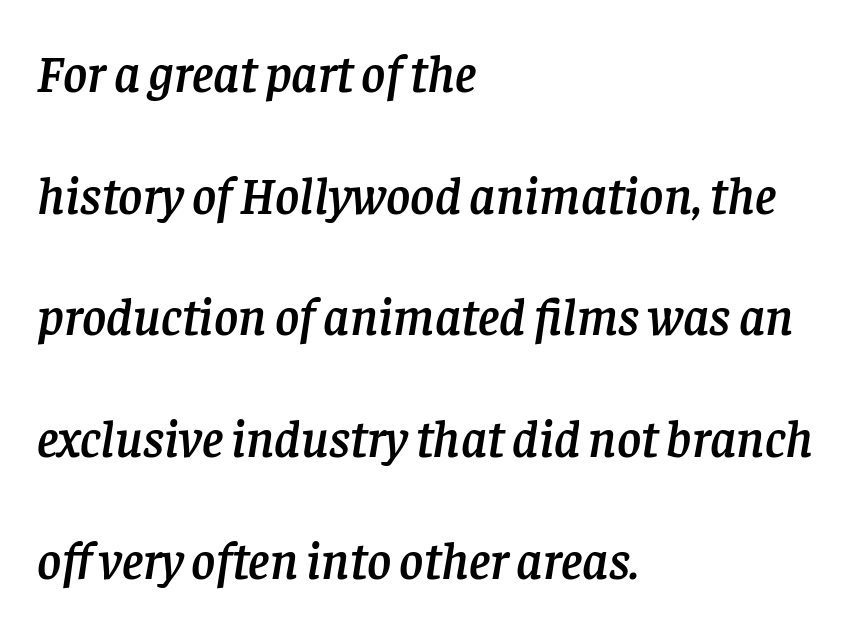
Note the varied advance widths — an 'i' is clearly narrower than an 'm'. Typographically, this falls in the serif category. The font's italic variant was chosen for this text. Descender tails drop into unmarked territory. The block of text is sparse from top to bottom, with ample space between rows. Caption: multi-line text, flush left, ragged right.
